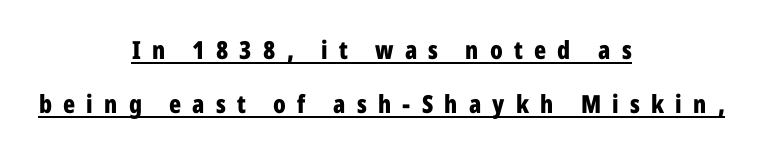
The image shows 25 px bold type, upright; set centered, loose line spacing (2.15x), unusually wide letter spacing (+0.45 em), underlined.
